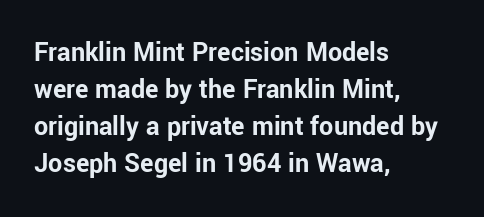
{"serif": "no", "italic": "no", "bold": "yes", "weight": "bold", "width": "normal", "stroke_contrast": "low", "x_height": "medium", "monospaced": "no", "underline": "no", "align": "left", "line_spacing": "normal", "line_spacing_ratio": 1.32, "letter_spacing": "normal", "letter_spacing_em": 0.0, "glyph_px": 28}
